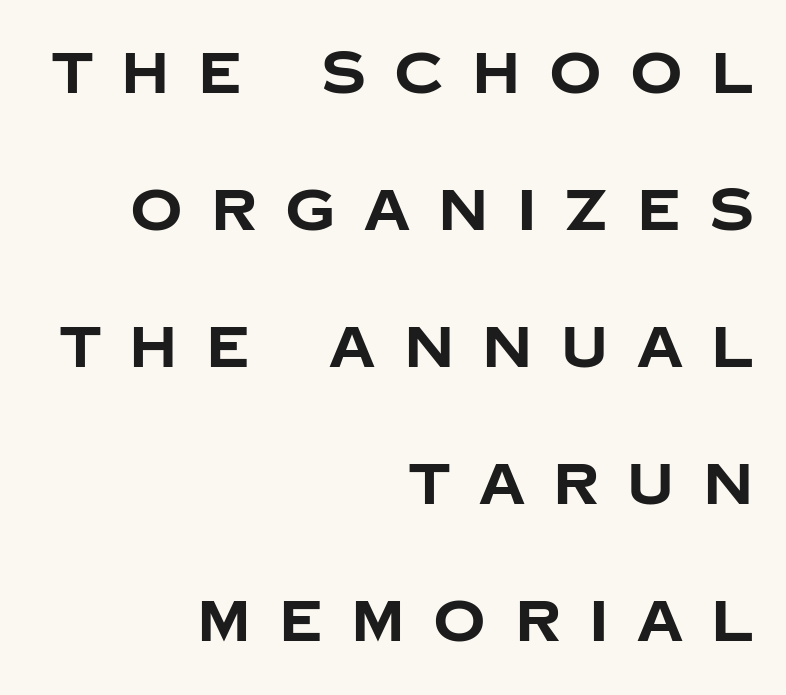
{"serif": "no", "italic": "no", "bold": "yes", "weight": "bold", "width": "normal", "stroke_contrast": "low", "x_height": "large", "monospaced": "no", "underline": "no", "align": "right", "line_spacing": "loose", "line_spacing_ratio": 2.36, "letter_spacing": "wide", "letter_spacing_em": 0.49, "glyph_px": 58}
